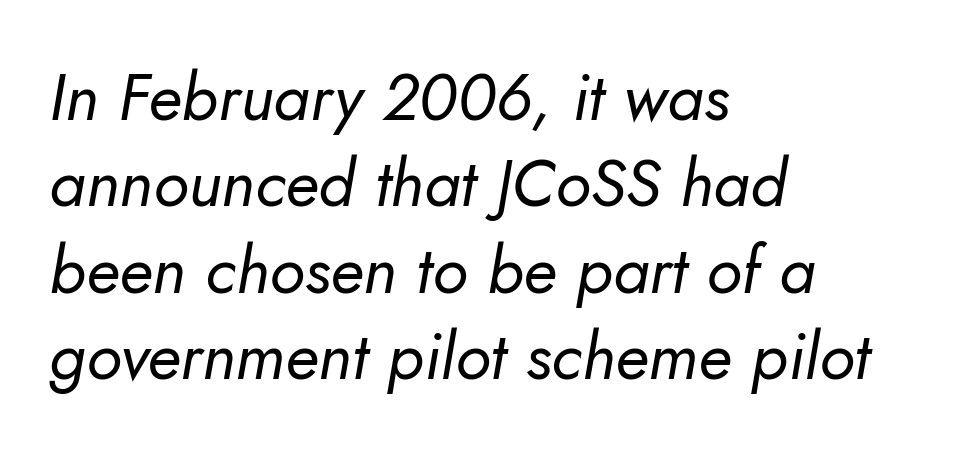
The image shows 66 px regular-weight type, italic (leaning right); set left-aligned, normal line spacing (1.31x), normal letter spacing, not underlined; low stroke contrast and a small x-height.
